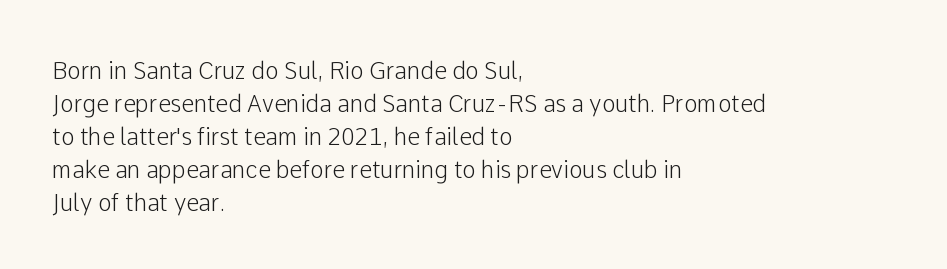
{"italic": "no", "underline": "no", "align": "left", "line_spacing": "normal", "line_spacing_ratio": 1.43, "letter_spacing": "normal", "letter_spacing_em": 0.0, "glyph_px": 23}
